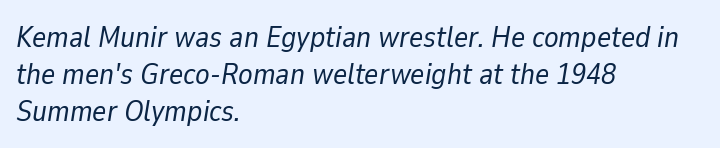
{"italic": "yes", "lean": "right", "slant_degrees": 9, "bold": "no", "weight": "regular", "width": "normal", "stroke_contrast": "low", "x_height": "medium", "monospaced": "no", "underline": "no", "align": "left", "line_spacing_ratio": 1.23, "letter_spacing": "normal", "letter_spacing_em": 0.0, "glyph_px": 30}
